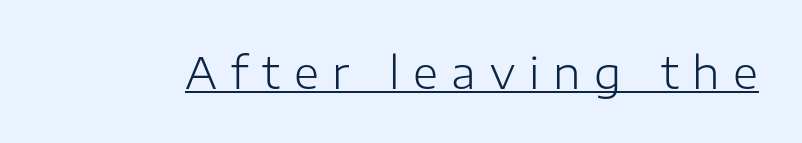
The image shows 43 px light sans-serif type, upright; set unusually wide letter spacing (+0.32 em), underlined; low stroke contrast and a medium x-height.
